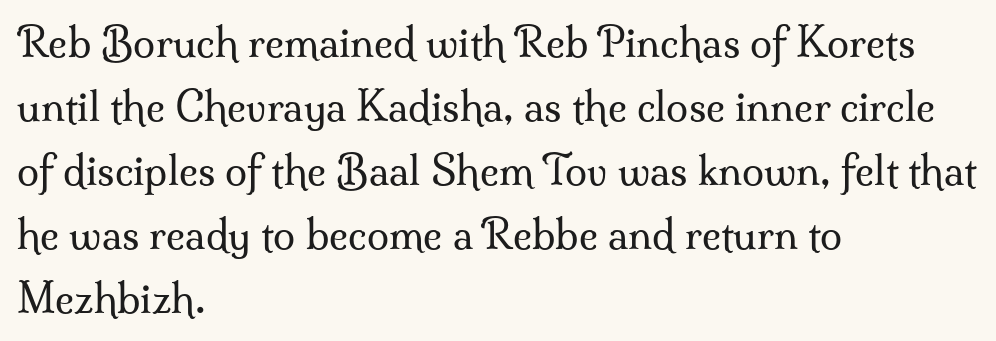
The image shows 40 px regular-weight serif type, upright; set left-aligned, normal line spacing (1.6x), normal letter spacing, not underlined; medium stroke contrast and a small x-height.
